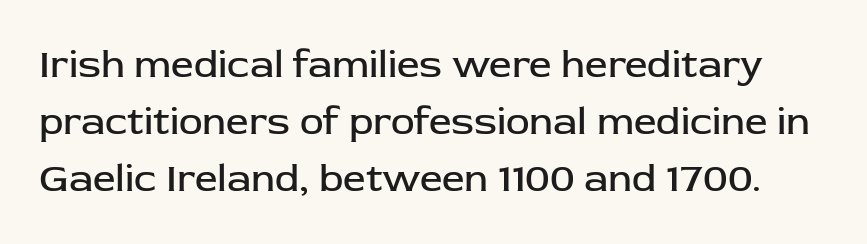
Q: Is the text bold? A: No.
Q: Is the text italic (slanted)? A: No, it is upright.
Q: Is the typeface a serif or a sans-serif typeface? A: Sans-serif.
Q: Is the text underlined? A: No.
Q: Is the spacing between letters normal or unusually wide? A: Normal.
Q: Is the spacing between lines tight, normal or loose? A: Normal.
Q: Width (condensed, normal, or wide)? A: Normal.
Q: Stroke contrast? A: Low.
Q: x-height? A: Medium.
Q: Monospaced? A: No.
